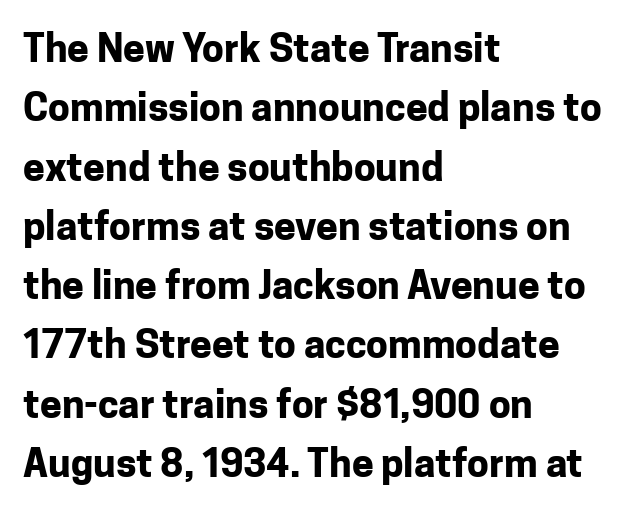
Q: Is the text bold? A: Yes.
Q: Is the text italic (slanted)? A: No, it is upright.
Q: Is the typeface a serif or a sans-serif typeface? A: Sans-serif.
Q: Is the text underlined? A: No.
Q: How is the paragraph aligned? A: Left-aligned.
Q: Is the spacing between letters normal or unusually wide? A: Normal.
Q: Is the spacing between lines tight, normal or loose? A: Normal.
Q: Width (condensed, normal, or wide)? A: Normal.
Q: Stroke contrast? A: Low.
Q: x-height? A: Medium.
Q: Monospaced? A: No.
